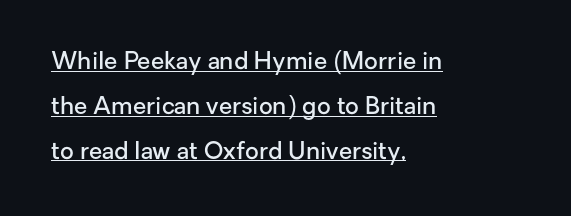
The image shows 24 px text type, upright; set left-aligned, line spacing 1.87x, normal letter spacing, underlined.
